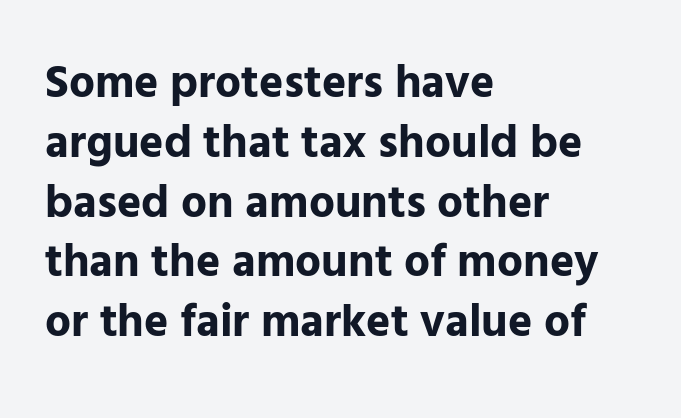
Is the letter spacing exaggerated? No — it looks like the ordinary default. Reading down the block, your eye returns to a fixed left position each line. Proportional: the letters do not fall into vertical columns. A typesetter would call this leading conventional body-copy spacing. The characters display no serif detailing; their extremities are plain.
